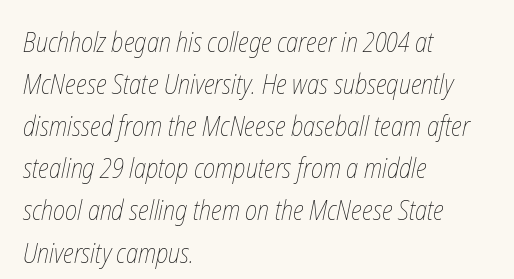
{"bold": "no", "underline": "no", "align": "left", "line_spacing": "normal", "line_spacing_ratio": 1.56, "letter_spacing": "normal", "letter_spacing_em": 0.0, "glyph_px": 27}
